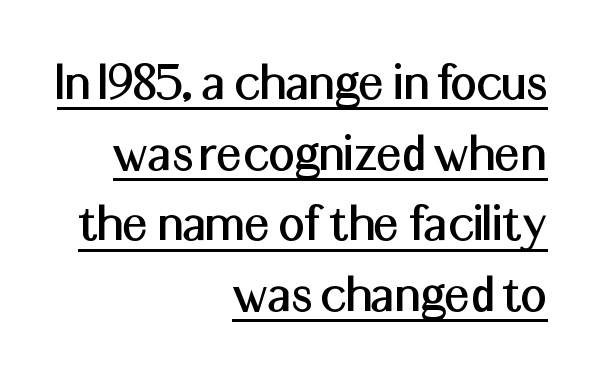
The image shows 57 px sans-serif type, upright; set right-aligned, line spacing 1.24x, normal letter spacing, underlined; medium stroke contrast and a medium x-height.
